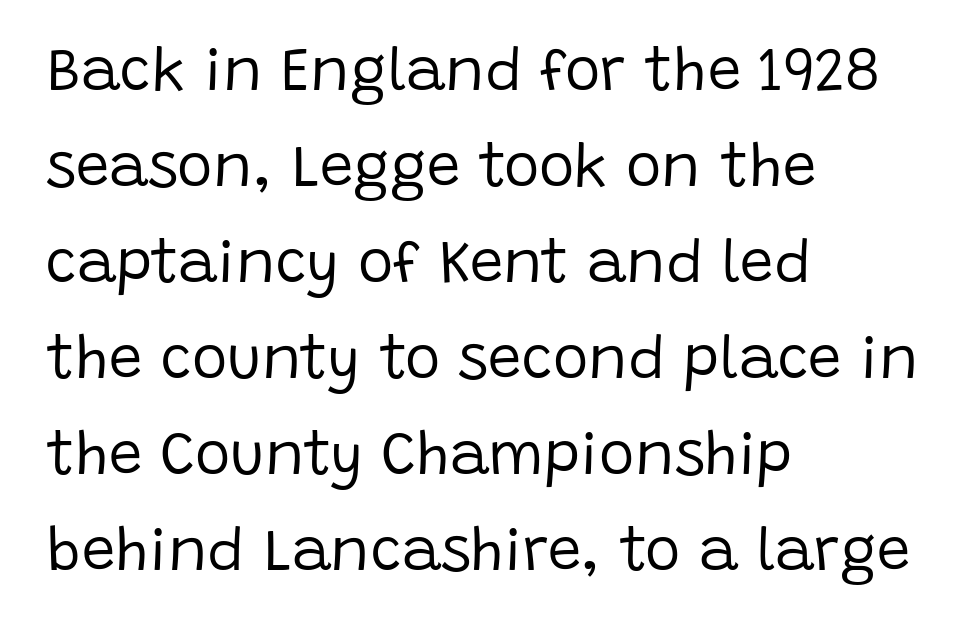
{"serif": "no", "italic": "no", "bold": "no", "weight": "regular", "width": "normal", "stroke_contrast": "low", "x_height": "large", "monospaced": "no", "underline": "no", "align": "left", "line_spacing": "normal", "line_spacing_ratio": 1.6, "letter_spacing": "normal", "letter_spacing_em": 0.0, "glyph_px": 60}
